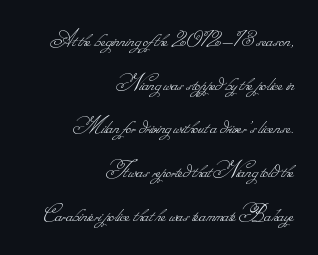
The typesetter chose a ragged-left arrangement here. The space directly below the letters is spotless. The face used here is rendered with its standard letterfit. Bold? No — there's no thickening of the strokes.
